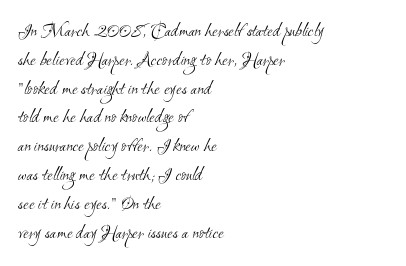
The image shows 20 px text type; set left-aligned, normal line spacing (1.44x), normal letter spacing, not underlined.
